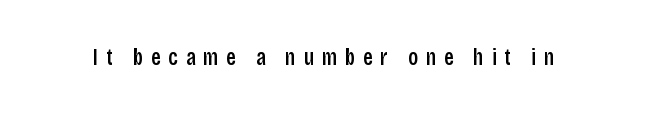
{"italic": "no", "bold": "semi", "underline": "no", "letter_spacing": "wide", "letter_spacing_em": 0.34, "glyph_px": 23}
